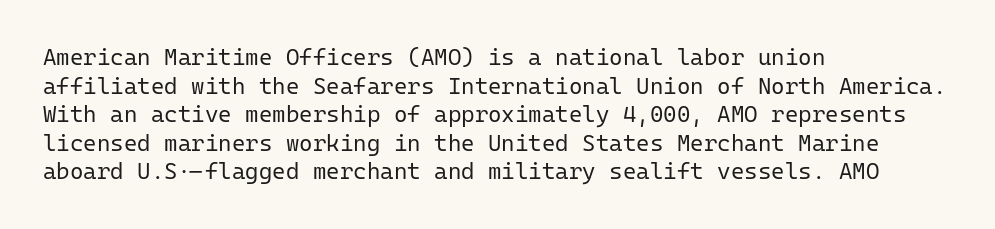
Beneath every word, the page is bare. On a weight scale, this lands at 450 or below. Look at the tracking — it's just the regular setting, nothing added. The typesetter chose a ragged-right arrangement here. Upright lettering throughout.
